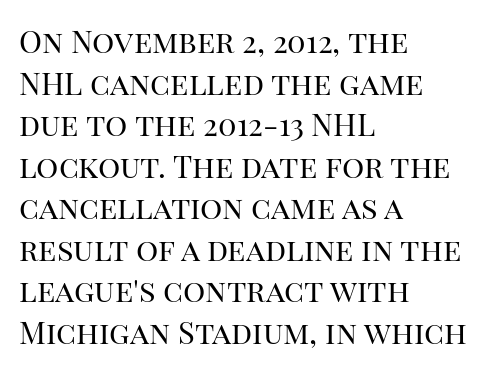
Q: Is the text bold? A: No.
Q: Is the text italic (slanted)? A: No, it is upright.
Q: Is the typeface a serif or a sans-serif typeface? A: Serif.
Q: Is the text underlined? A: No.
Q: How is the paragraph aligned? A: Left-aligned.
Q: Is the spacing between letters normal or unusually wide? A: Normal.
Q: Is the spacing between lines tight, normal or loose? A: Normal.
Q: Width (condensed, normal, or wide)? A: Normal.
Q: Stroke contrast? A: High.
Q: x-height? A: Large.
Q: Monospaced? A: No.
